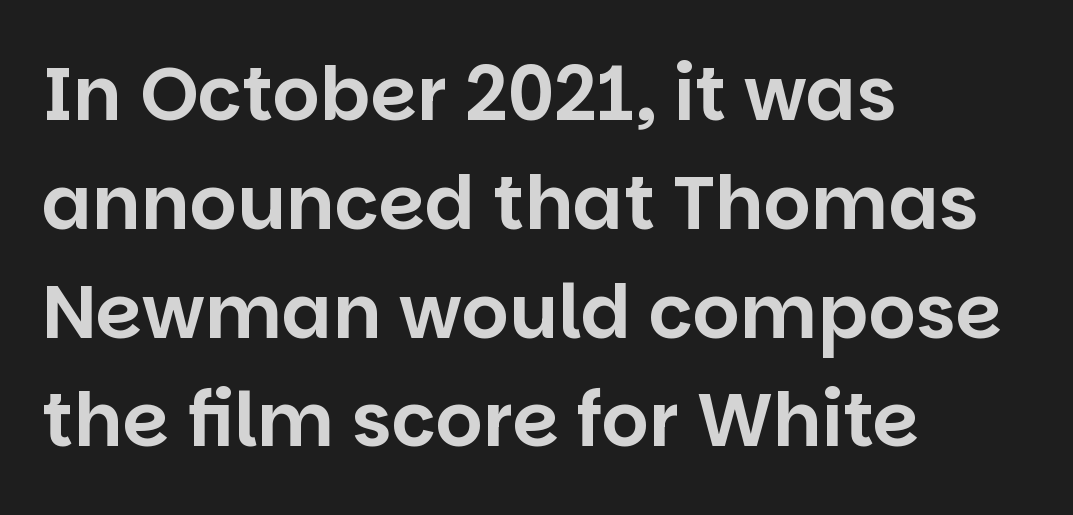
The image shows 74 px sans-serif type, upright; set left-aligned, normal line spacing (1.47x), normal letter spacing, not underlined; low stroke contrast and a large x-height.
